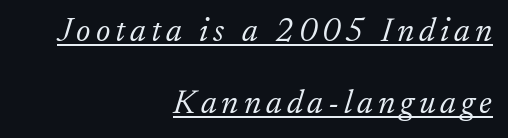
{"serif": "yes", "italic": "yes", "lean": "right", "slant_degrees": 17, "bold": "no", "weight": "light", "width": "normal", "stroke_contrast": "low", "x_height": "small", "monospaced": "no", "underline": "yes", "align": "right", "line_spacing": "loose", "line_spacing_ratio": 2.17, "glyph_px": 33}
